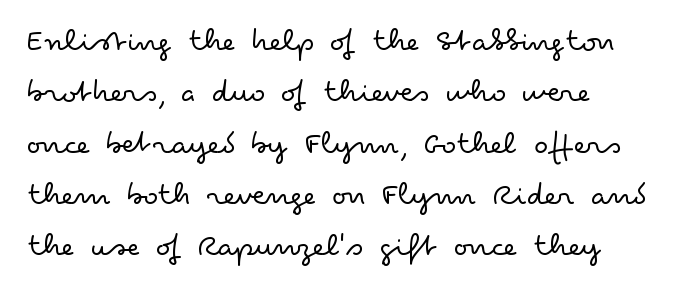
The image shows 34 px light, wide sans-serif type, upright; set left-aligned, normal line spacing (1.51x), normal letter spacing, not underlined; low stroke contrast and a small x-height.
